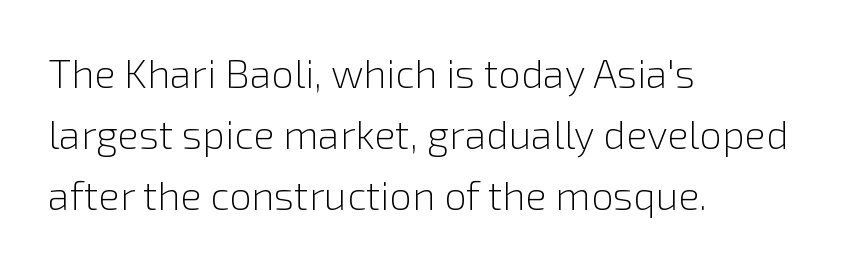
The image shows 40 px light sans-serif type, upright; set left-aligned, normal line spacing (1.53x), normal letter spacing, not underlined; a medium x-height.
